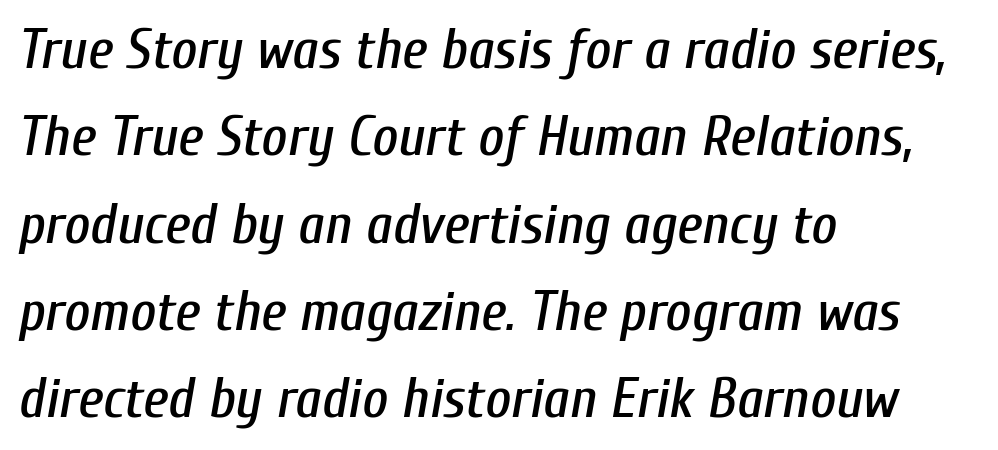
Yep, that's italic — everything's leaning. Interline gaps are of average width in this sample. Letter spacing: default. Layout note: lines flush left. The rendering uses natural spacing where letterforms have individual widths. Underline: absent.
